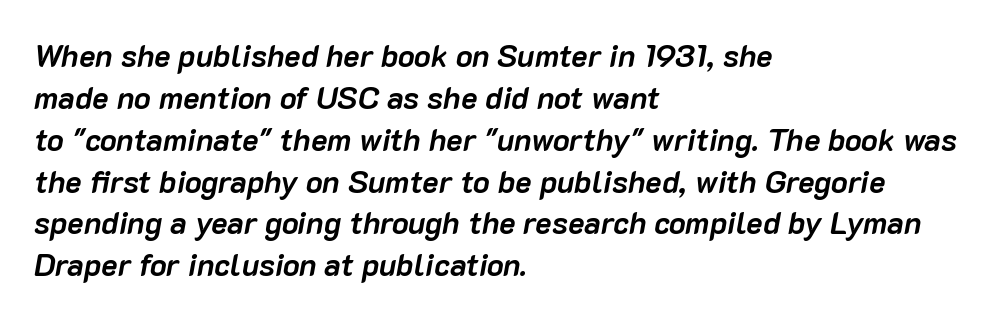
The image shows 31 px semibold type, italic (leaning right); set left-aligned, normal line spacing (1.35x), normal letter spacing, not underlined; low stroke contrast and a medium x-height.
